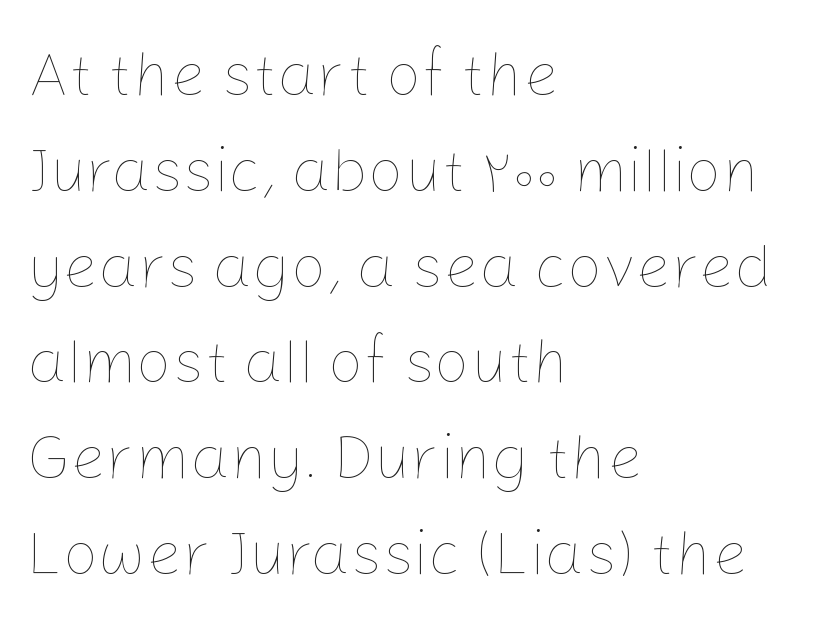
{"italic": "no", "bold": "no", "weight": "thin", "width": "normal", "stroke_contrast": "low", "x_height": "medium", "monospaced": "no", "underline": "no", "align": "left", "line_spacing": "normal", "line_spacing_ratio": 1.52, "letter_spacing": "normal", "letter_spacing_em": 0.0, "glyph_px": 63}
